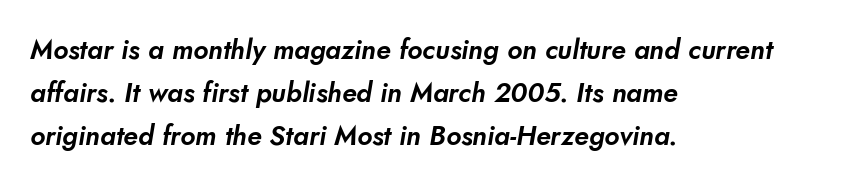
Q: Is the text underlined? A: No.
Q: How is the paragraph aligned? A: Left-aligned.
Q: Is the spacing between letters normal or unusually wide? A: Normal.
Q: Is the spacing between lines tight, normal or loose? A: Normal.
